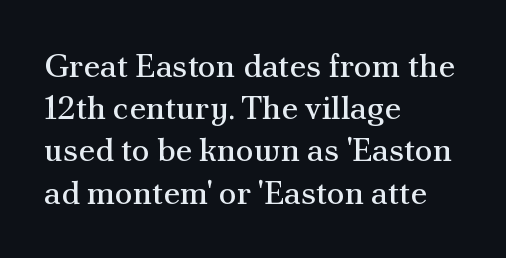
Q: Is the text bold? A: No.
Q: Is the text italic (slanted)? A: No, it is upright.
Q: Is the typeface a serif or a sans-serif typeface? A: Serif.
Q: Is the text underlined? A: No.
Q: How is the paragraph aligned? A: Left-aligned.
Q: Is the spacing between letters normal or unusually wide? A: Normal.
Q: Is the spacing between lines tight, normal or loose? A: Normal.
Q: Width (condensed, normal, or wide)? A: Normal.
Q: Stroke contrast? A: Medium.
Q: x-height? A: Small.
Q: Monospaced? A: No.
